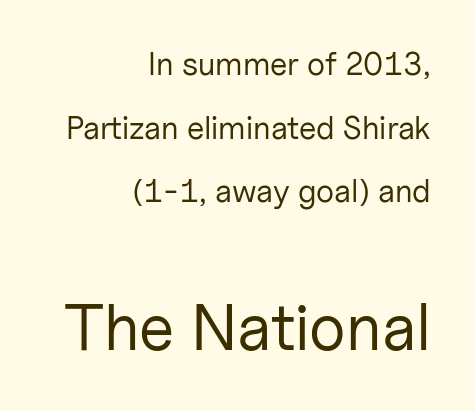
The type family on display is of the sans-serif kind. Quick note: interline space is abundant. The type is set solid horizontally, with unmodified tracking. Notice how the passage keeps a crisp vertical edge on the right only. Notice how the stems are strictly vertical — no italics here. The string is rendered with underlining switched off.
